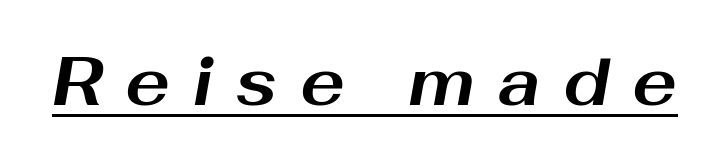
Q: Is the text bold? A: Yes.
Q: Is the text italic (slanted)? A: Yes, it leans right by about 10 degrees.
Q: Is the text underlined? A: Yes.
Q: Is the spacing between letters normal or unusually wide? A: Unusually wide.
Q: Width (condensed, normal, or wide)? A: Wide.
Q: Stroke contrast? A: Medium.
Q: x-height? A: Medium.
Q: Monospaced? A: No.
